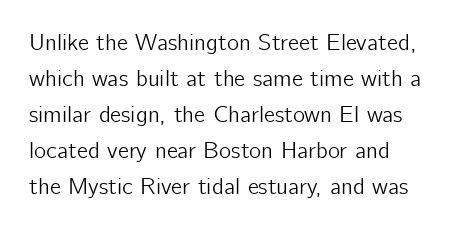
Q: Is the text italic (slanted)? A: No, it is upright.
Q: Is the text underlined? A: No.
Q: Is the spacing between letters normal or unusually wide? A: Normal.
Q: Is the spacing between lines tight, normal or loose? A: Normal.
